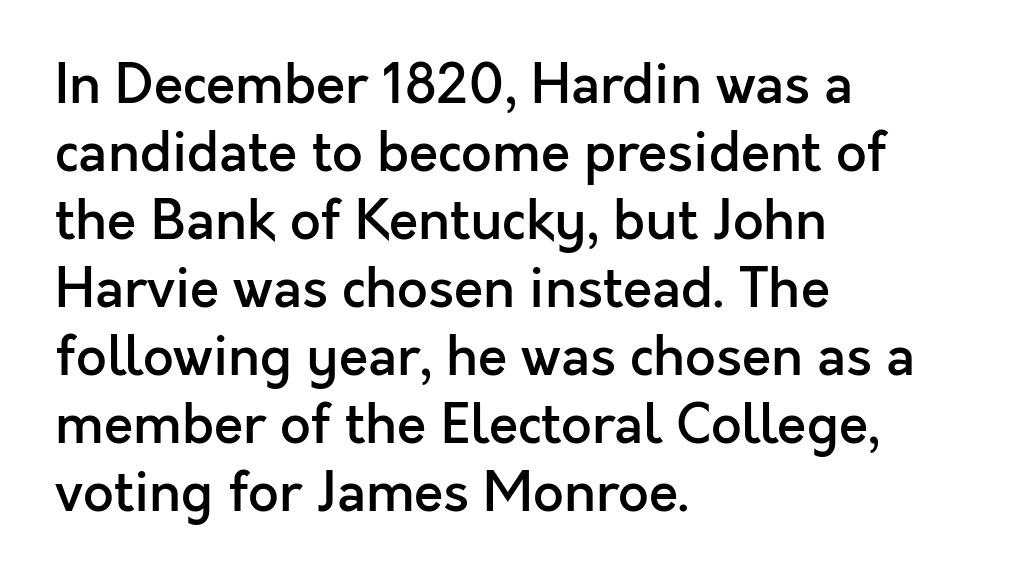
Q: Is the text bold? A: Semi-bold.
Q: Is the text italic (slanted)? A: No, it is upright.
Q: Is the typeface a serif or a sans-serif typeface? A: Sans-serif.
Q: Is the text underlined? A: No.
Q: How is the paragraph aligned? A: Left-aligned.
Q: Is the spacing between letters normal or unusually wide? A: Normal.
Q: Is the spacing between lines tight, normal or loose? A: Normal.
Q: Width (condensed, normal, or wide)? A: Normal.
Q: x-height? A: Medium.
Q: Monospaced? A: No.
